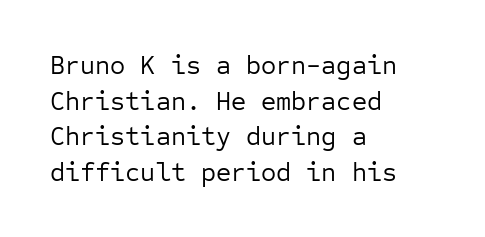
The image shows 26 px text type, upright; set left-aligned, normal line spacing (1.37x), normal letter spacing, not underlined.
